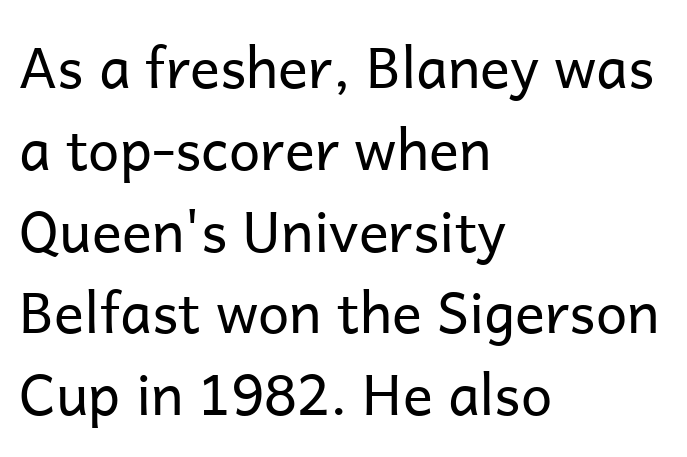
This rendering employs a face without finishing strokes, i.e., a sans-serif. A typesetter would call this proportional, since set widths differ per character. Rendered with straight, roman letterforms. Between one letter and the next there's only the usual sliver of space.
